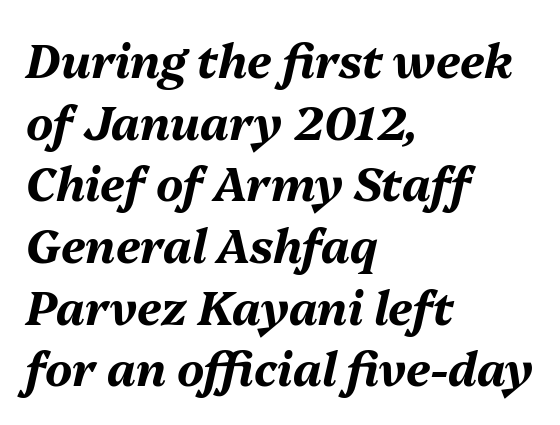
The image shows 46 px bold type, italic (leaning right); set left-aligned, normal line spacing (1.34x), normal letter spacing, not underlined; medium stroke contrast and a medium x-height.
